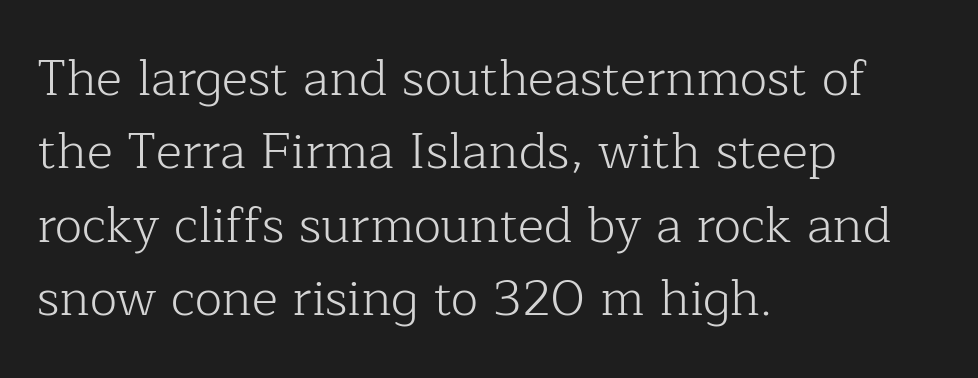
Q: Is the text bold? A: No.
Q: Is the text italic (slanted)? A: No, it is upright.
Q: Is the typeface a serif or a sans-serif typeface? A: Serif.
Q: Is the text underlined? A: No.
Q: How is the paragraph aligned? A: Left-aligned.
Q: Is the spacing between letters normal or unusually wide? A: Normal.
Q: Is the spacing between lines tight, normal or loose? A: Normal.
Q: Width (condensed, normal, or wide)? A: Normal.
Q: Stroke contrast? A: Low.
Q: x-height? A: Medium.
Q: Monospaced? A: No.
